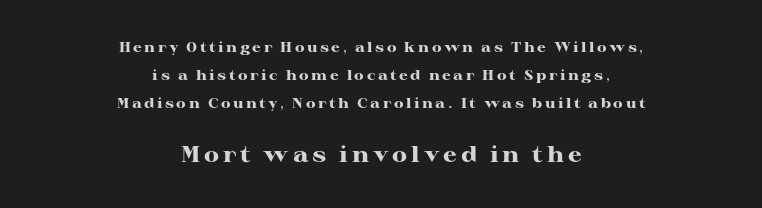
The image shows 22 px bold type, upright; set centered, loose line spacing (2.01x), not underlined; the second (bottom) block is 1.57x larger.
